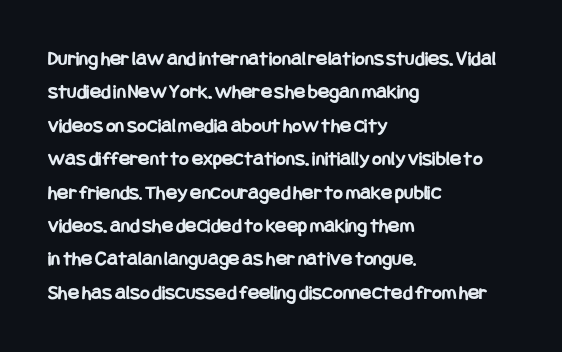
Q: Is the text bold? A: Yes.
Q: Is the text italic (slanted)? A: No, it is upright.
Q: Is the text underlined? A: No.
Q: How is the paragraph aligned? A: Left-aligned.
Q: Is the spacing between letters normal or unusually wide? A: Normal.
Q: Is the spacing between lines tight, normal or loose? A: Normal.
